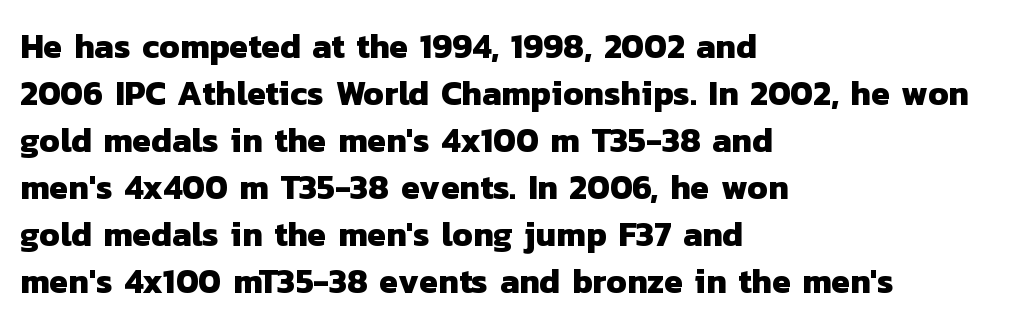
The image shows 34 px heavy sans-serif type; set left-aligned, normal line spacing (1.38x), normal letter spacing, not underlined; low stroke contrast and a medium x-height.
